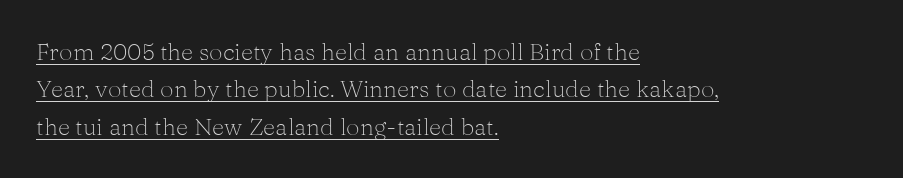
{"italic": "no", "bold": "no", "underline": "yes", "align": "left", "line_spacing": "normal", "line_spacing_ratio": 1.56, "letter_spacing": "normal", "letter_spacing_em": 0.0, "glyph_px": 24}
